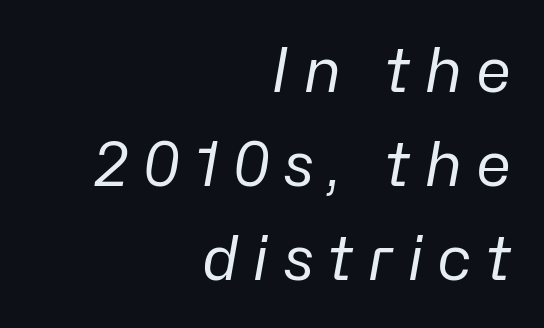
Q: Is the text bold? A: No.
Q: Is the text italic (slanted)? A: Yes, it leans right by about 10 degrees.
Q: Is the text underlined? A: No.
Q: How is the paragraph aligned? A: Right-aligned.
Q: Is the spacing between letters normal or unusually wide? A: Unusually wide.
Q: Is the spacing between lines tight, normal or loose? A: Normal.
Q: Width (condensed, normal, or wide)? A: Normal.
Q: Stroke contrast? A: Low.
Q: x-height? A: Medium.
Q: Monospaced? A: No.
